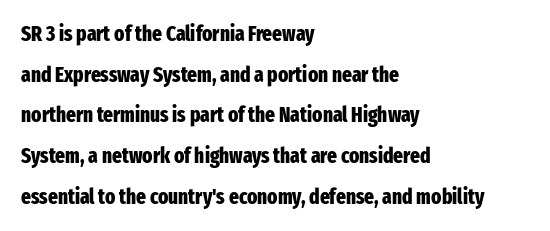
{"italic": "no", "bold": "yes", "underline": "no", "align": "left", "line_spacing": "loose", "line_spacing_ratio": 1.94, "letter_spacing": "normal", "letter_spacing_em": 0.0, "glyph_px": 21}
